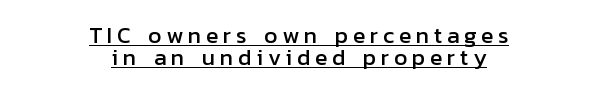
{"italic": "no", "underline": "yes", "align": "center", "line_spacing": "tight", "line_spacing_ratio": 0.97, "letter_spacing": "wide", "letter_spacing_em": 0.2, "glyph_px": 23}
